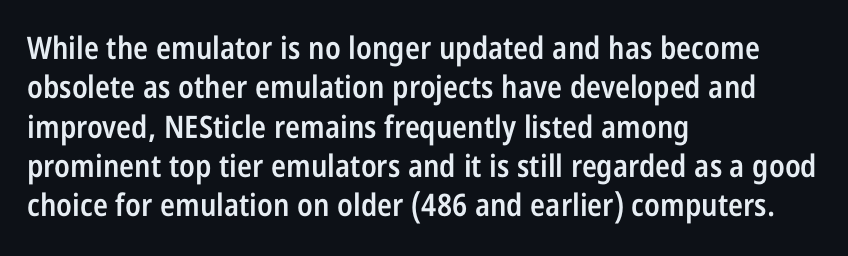
Q: Is the text bold? A: Semi-bold.
Q: Is the text italic (slanted)? A: No, it is upright.
Q: Is the typeface a serif or a sans-serif typeface? A: Sans-serif.
Q: Is the text underlined? A: No.
Q: How is the paragraph aligned? A: Left-aligned.
Q: Is the spacing between letters normal or unusually wide? A: Normal.
Q: Is the spacing between lines tight, normal or loose? A: Normal.
Q: Width (condensed, normal, or wide)? A: Condensed.
Q: Stroke contrast? A: Low.
Q: x-height? A: Large.
Q: Monospaced? A: No.
